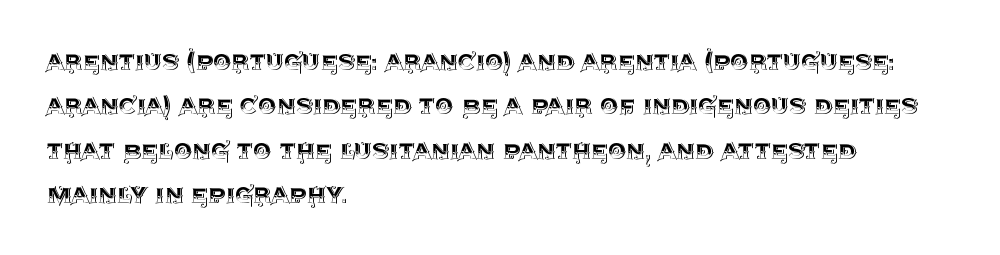
The image shows 29 px text type, upright; set left-aligned, normal line spacing (1.53x), normal letter spacing, not underlined; a large x-height.
